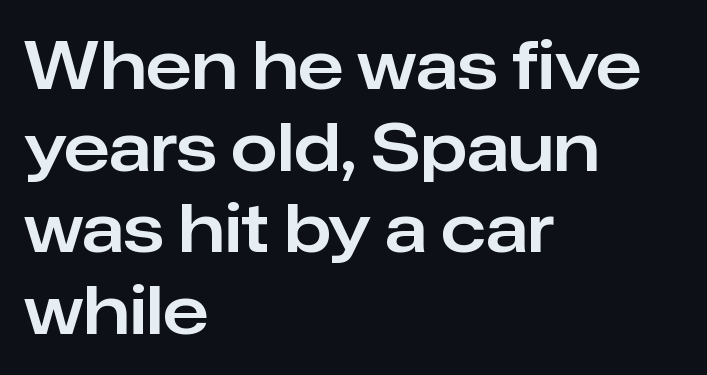
Each line starts at the same left margin while the right side varies. Short note: letters normally spaced. Vertical strokes here are truly vertical. Varying glyph widths throughout — classic text-font behaviour. Underline: absent.
